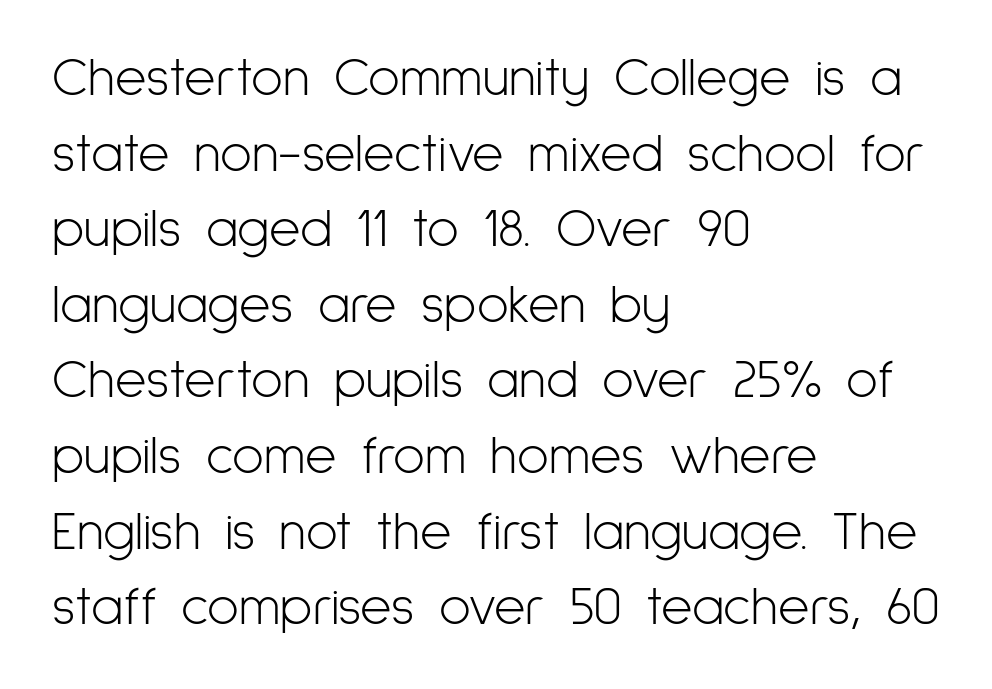
The line texture is even and compact thanks to regular tracking. Does the type have serifs? No, each stem ends abruptly. The strokes carry an ordinary text weight at most. Designer's note — italics off, roman on. Interline gaps are of average width in this sample. Short and long lines alike share a common starting point at left.
